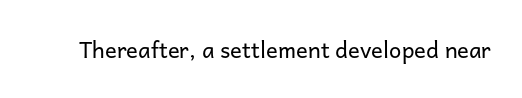
The image shows 22 px text type, upright; set normal letter spacing, not underlined.
